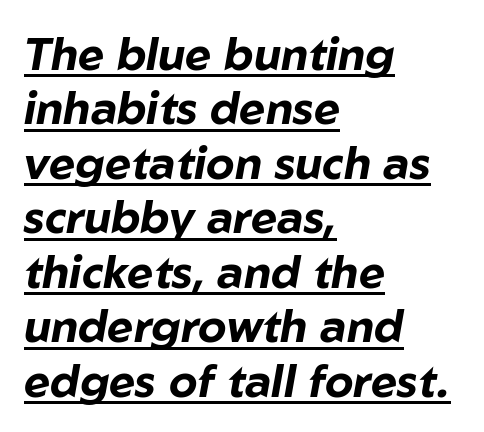
Q: Is the text bold? A: Yes.
Q: Is the text italic (slanted)? A: Yes, it leans right by about 10 degrees.
Q: Is the text underlined? A: Yes.
Q: How is the paragraph aligned? A: Left-aligned.
Q: Is the spacing between letters normal or unusually wide? A: Normal.
Q: Width (condensed, normal, or wide)? A: Normal.
Q: Stroke contrast? A: Low.
Q: x-height? A: Medium.
Q: Monospaced? A: No.
